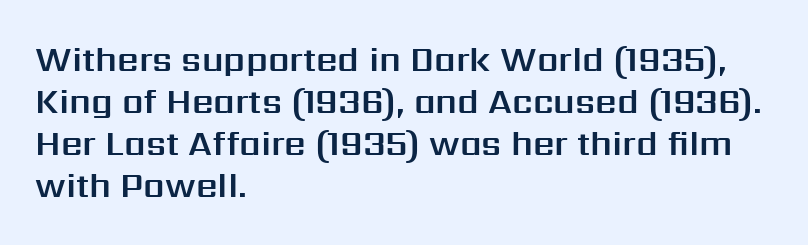
Nope, no serifs anywhere on these letters. Does extra space separate the letters? No, they use regular spacing. Posture: upright roman. Type without underlining. Do the characters align in a grid? No, the font is proportional. Reading down the block, your eye returns to a fixed left position each line.
